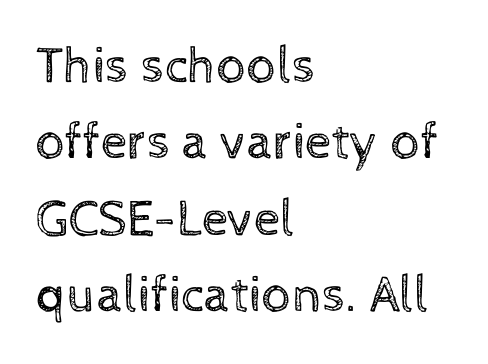
Do the characters align in a grid? No, the font is proportional. Nobody drew a line under any word here. A typesetter would mark this as roman, not italic. Is this a heavy cut? Hardly; it is regular or lighter. Which margin do the lines hug? The left one — the right edge is uneven. Glyph-to-glyph distance matches everyday printed text.
